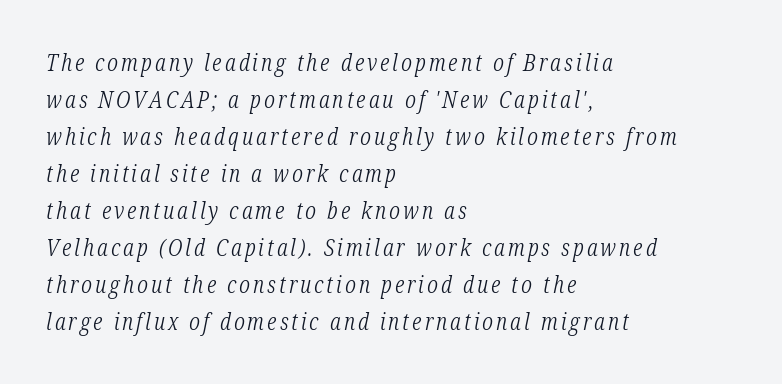
{"italic": "yes", "lean": "right", "slant_degrees": 12, "bold": "no", "underline": "no", "align": "left", "line_spacing": "normal", "line_spacing_ratio": 1.61, "glyph_px": 23}
